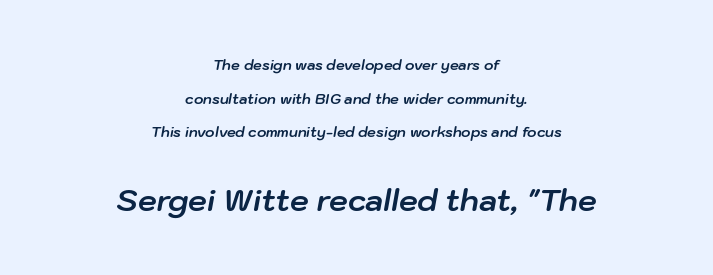
Q: Is the text bold? A: Yes.
Q: Is the text italic (slanted)? A: Yes, it leans right by about 10 degrees.
Q: Is the text underlined? A: No.
Q: How is the paragraph aligned? A: Centered.
Q: Is the spacing between letters normal or unusually wide? A: Normal.
Q: Is the spacing between lines tight, normal or loose? A: Loose.
Q: Which block of text is set in a larger size, the first (top) or the second (bottom)? A: The second (bottom) one.
Q: Width (condensed, normal, or wide)? A: Normal.
Q: Stroke contrast? A: Low.
Q: x-height? A: Medium.
Q: Monospaced? A: No.
